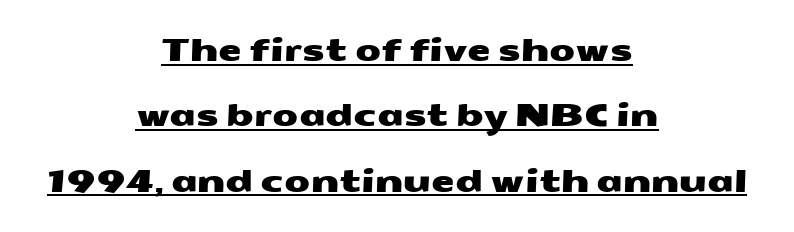
{"serif": "no", "width": "wide", "stroke_contrast": "medium", "x_height": "medium", "monospaced": "no", "underline": "yes", "align": "center", "line_spacing": "loose", "line_spacing_ratio": 2.18, "letter_spacing": "normal", "letter_spacing_em": 0.0, "glyph_px": 30}
